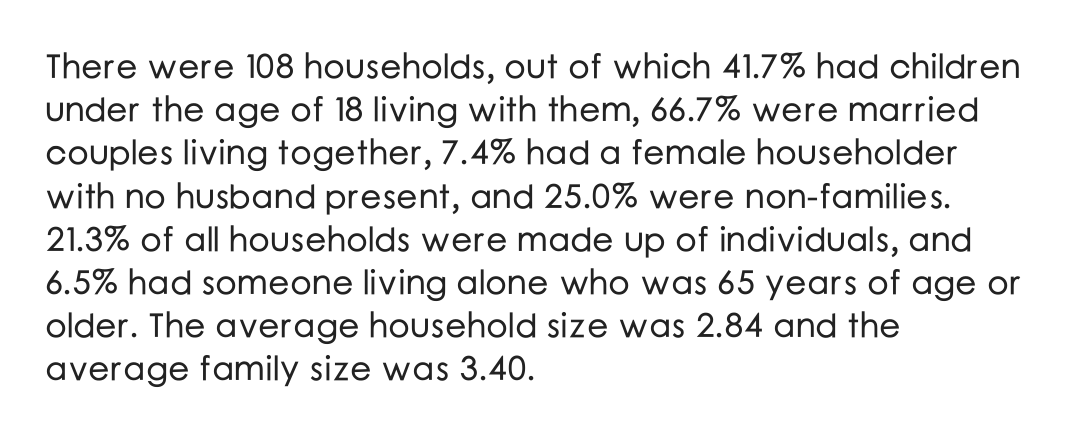
{"serif": "no", "italic": "no", "width": "normal", "stroke_contrast": "low", "x_height": "medium", "monospaced": "no", "underline": "no", "align": "left", "line_spacing": "normal", "line_spacing_ratio": 1.27, "letter_spacing": "normal", "letter_spacing_em": 0.0, "glyph_px": 34}
